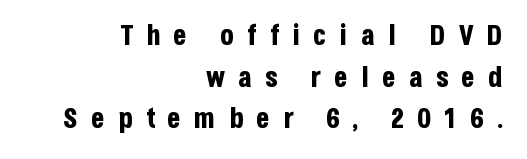
{"serif": "no", "italic": "no", "bold": "yes", "weight": "bold", "width": "condensed", "stroke_contrast": "low", "x_height": "large", "monospaced": "no", "underline": "no", "align": "right", "line_spacing": "normal", "line_spacing_ratio": 1.49, "letter_spacing": "wide", "letter_spacing_em": 0.47, "glyph_px": 28}
